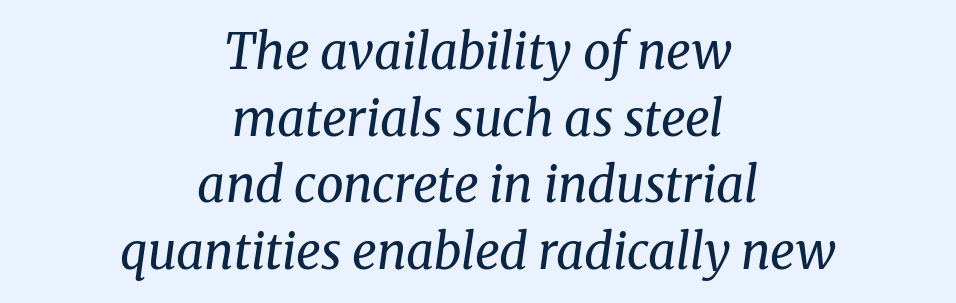
The image shows 49 px regular-weight serif type, italic (leaning right); set centered, normal line spacing (1.36x), normal letter spacing, not underlined; medium stroke contrast and a medium x-height.
